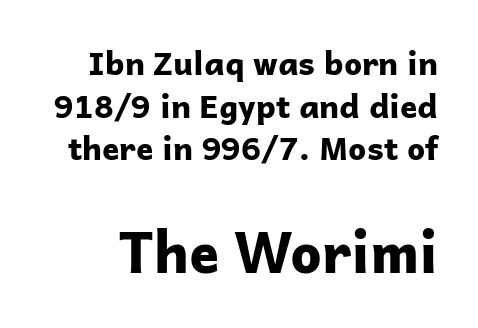
The image shows 56 px bold sans-serif type, upright; set normal line spacing (1.33x), normal letter spacing, not underlined; the second (bottom) block is 1.75x larger; low stroke contrast and a medium x-height.
